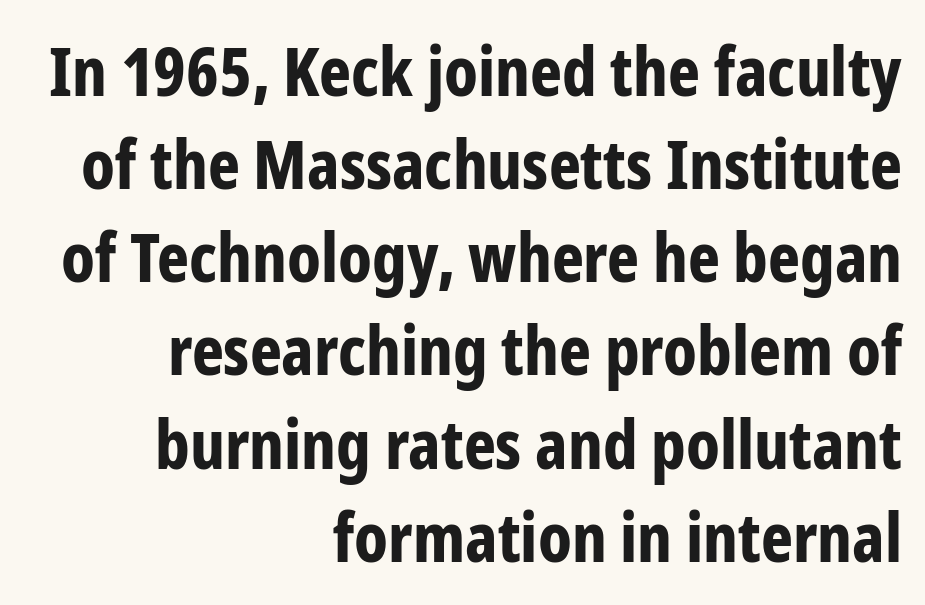
{"serif": "no", "italic": "no", "bold": "yes", "weight": "bold", "width": "condensed", "stroke_contrast": "low", "x_height": "medium", "monospaced": "no", "underline": "no", "align": "right", "line_spacing": "normal", "line_spacing_ratio": 1.37, "letter_spacing": "normal", "letter_spacing_em": 0.0, "glyph_px": 68}
